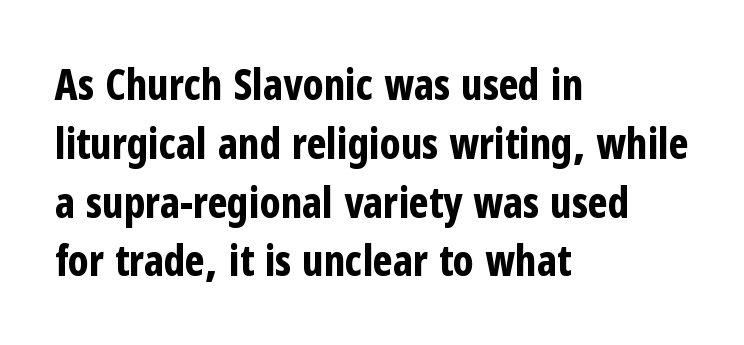
The image shows 42 px bold, condensed sans-serif type, upright; set left-aligned, normal line spacing (1.4x), normal letter spacing, not underlined; low stroke contrast and a medium x-height.
